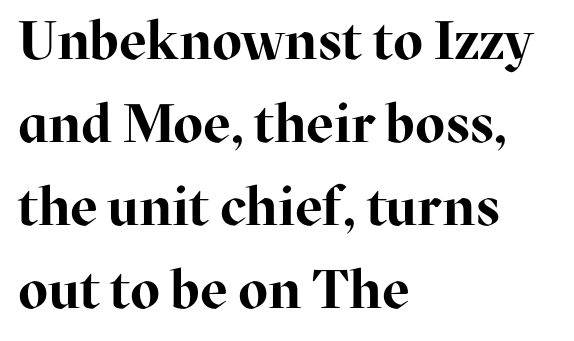
{"serif": "yes", "italic": "no", "bold": "yes", "weight": "bold", "width": "normal", "stroke_contrast": "high", "x_height": "medium", "monospaced": "no", "underline": "no", "align": "left", "line_spacing": "normal", "line_spacing_ratio": 1.54, "letter_spacing": "normal", "letter_spacing_em": 0.0, "glyph_px": 54}
